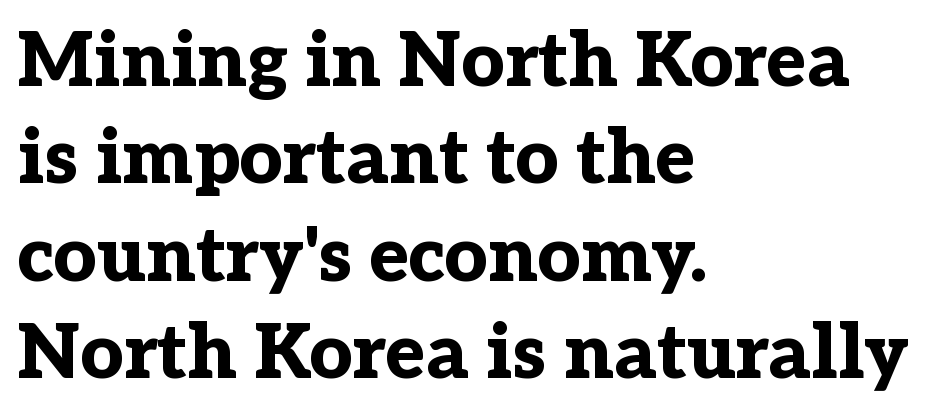
Q: Is the text bold? A: Yes.
Q: Is the text italic (slanted)? A: No, it is upright.
Q: Is the typeface a serif or a sans-serif typeface? A: Serif.
Q: Is the text underlined? A: No.
Q: How is the paragraph aligned? A: Left-aligned.
Q: Is the spacing between letters normal or unusually wide? A: Normal.
Q: Is the spacing between lines tight, normal or loose? A: Normal.
Q: Width (condensed, normal, or wide)? A: Normal.
Q: Stroke contrast? A: Low.
Q: x-height? A: Medium.
Q: Monospaced? A: No.
